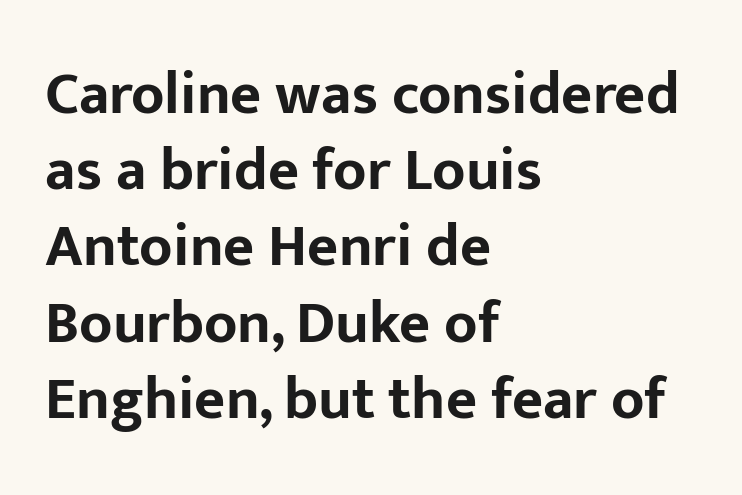
Interline gaps are of average width in this sample. Ordinary non-slanted type is in use. How heavy is the stroke? Heavy — this is a bold. A bare baseline throughout the passage. Compared with typical body copy, the letter spacing here is the same.
